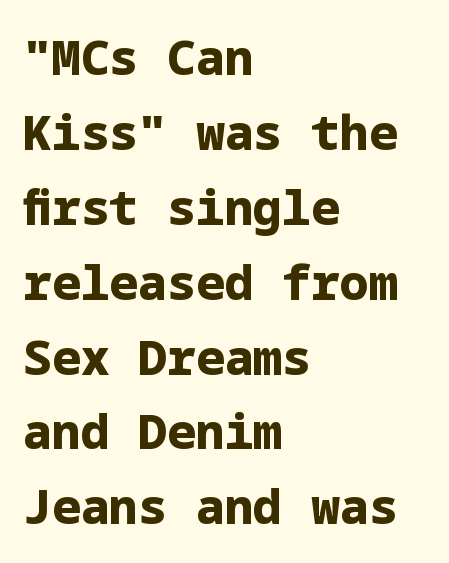
The image shows 48 px bold sans-serif type, upright; set left-aligned, normal line spacing (1.56x), normal letter spacing, not underlined; low stroke contrast and a medium x-height.
